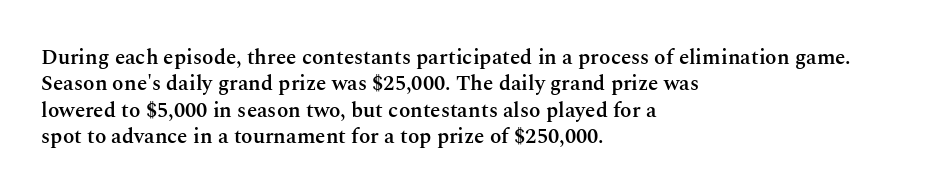
The image shows 21 px text type, upright; set left-aligned, normal line spacing (1.26x), normal letter spacing, not underlined.
